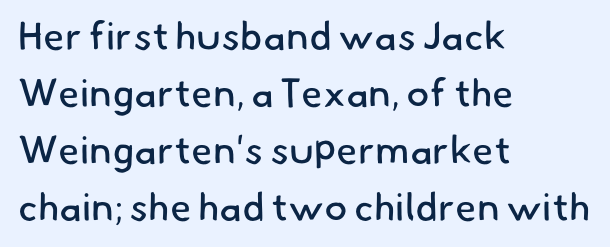
{"serif": "no", "bold": "no", "weight": "regular", "width": "normal", "stroke_contrast": "low", "x_height": "small", "monospaced": "no", "underline": "no", "align": "left", "line_spacing": "normal", "line_spacing_ratio": 1.46, "letter_spacing": "normal", "letter_spacing_em": 0.0, "glyph_px": 39}
